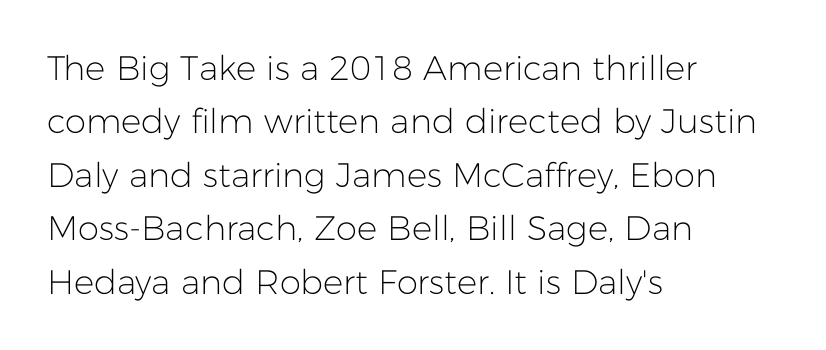
Q: Is the text bold? A: No.
Q: Is the text italic (slanted)? A: No, it is upright.
Q: Is the typeface a serif or a sans-serif typeface? A: Sans-serif.
Q: Is the text underlined? A: No.
Q: How is the paragraph aligned? A: Left-aligned.
Q: Is the spacing between letters normal or unusually wide? A: Normal.
Q: Is the spacing between lines tight, normal or loose? A: Normal.
Q: Width (condensed, normal, or wide)? A: Normal.
Q: Stroke contrast? A: Low.
Q: x-height? A: Medium.
Q: Monospaced? A: No.
